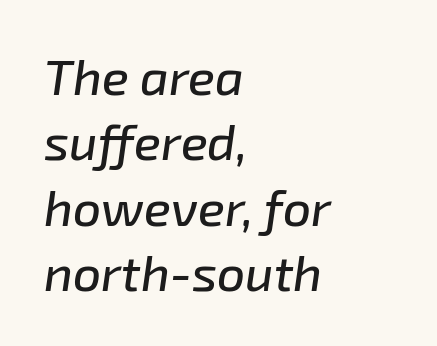
The image shows 50 px text type, italic (leaning right); set left-aligned, normal line spacing (1.31x), normal letter spacing, not underlined; low stroke contrast and a medium x-height.
